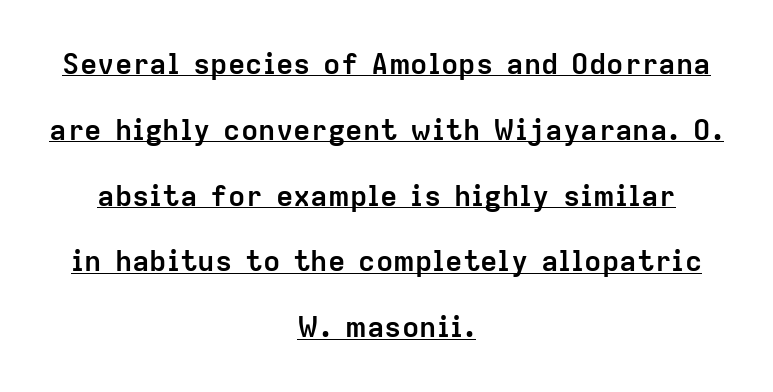
These characters rest on top of a visible drawn line. Nothing sits at the stroke ends, so this counts as sans-serif. You could call the tracking neutral — neither tight nor loose. Compared with typical paragraphs, the rows here are farther apart. Tall strokes in this sample are plumb rather than angled. Layout note: lines centered.
